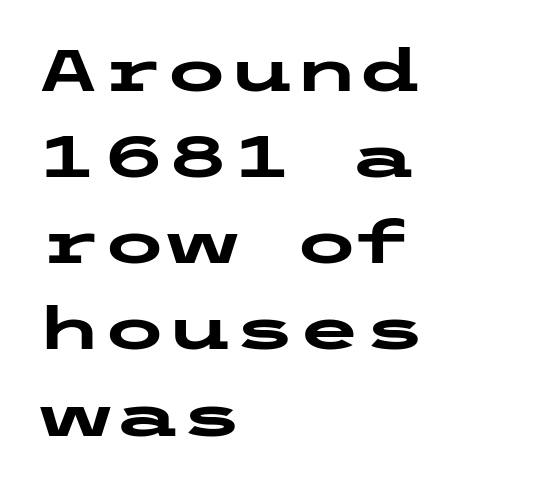
{"serif": "no", "italic": "no", "bold": "yes", "weight": "heavy", "width": "wide", "stroke_contrast": "low", "x_height": "medium", "underline": "no", "align": "left", "line_spacing": "normal", "line_spacing_ratio": 1.46, "letter_spacing": "normal", "letter_spacing_em": 0.0, "glyph_px": 59}
